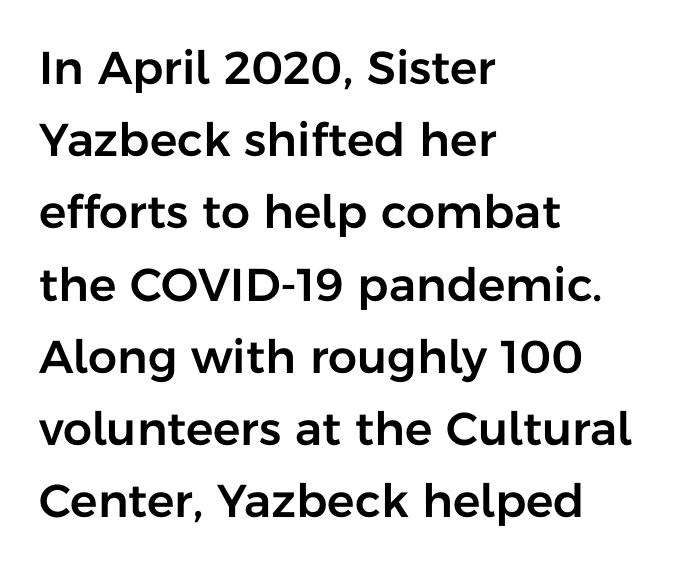
Between one letter and the next there's only the usual sliver of space. Do the letters lean? They stand straight. Font category for this specimen: sans-serif. The space beneath each line is pristine and unruled.
